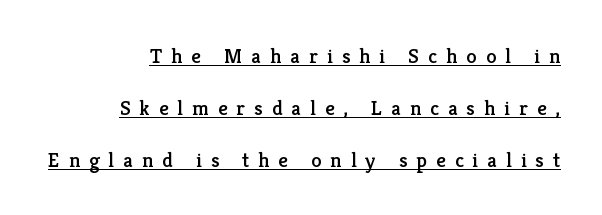
{"italic": "no", "underline": "yes", "align": "right", "line_spacing": "loose", "line_spacing_ratio": 2.47, "letter_spacing": "wide", "letter_spacing_em": 0.43, "glyph_px": 21}
